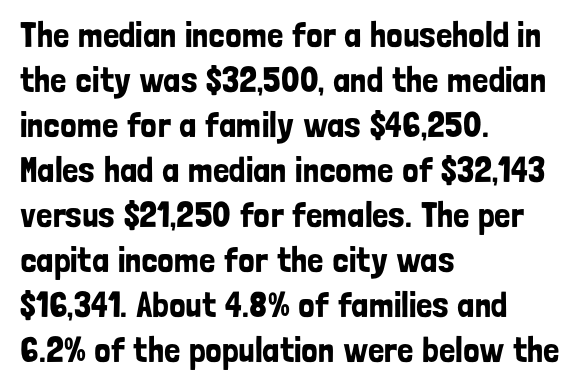
Examine the stroke ends and you'll find no serifs. Bare-footed words on every line. Each letter keeps its own natural width here, so spacing adapts to shape. Spacing between characters is what you'd get straight out of the box. How would I describe the line gaps? Plain and ordinary.
